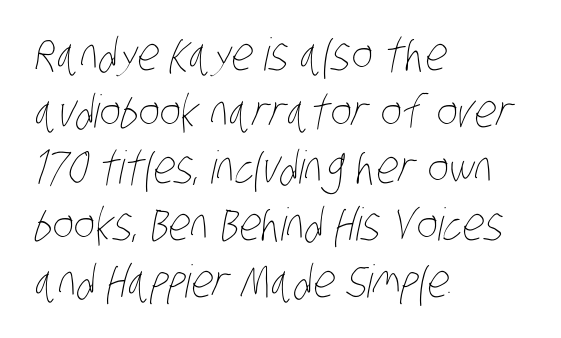
Notice how the passage keeps a crisp vertical edge on the left only. The rendering uses a moderate line-height, typical for paragraphs. Caption: face not bold, strokes unweighted. Is the letter spacing exaggerated? No — it looks like the ordinary default.
